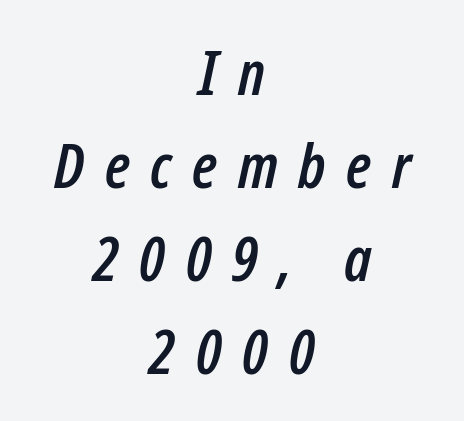
The image shows 62 px condensed type, italic (leaning right); set centered, normal line spacing (1.5x), unusually wide letter spacing (+0.33 em), not underlined; low stroke contrast and a medium x-height.
